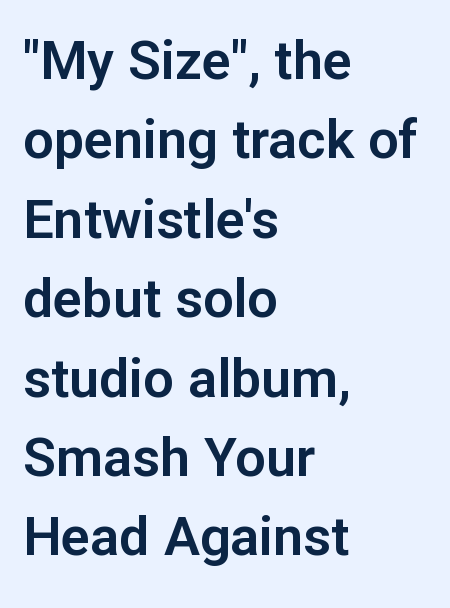
Each letter keeps its own natural width here, so spacing adapts to shape. The foot of each line stays bare and open. I'd call this a sans setting — the letters go barefoot. Line beginnings align vertically; line endings do not. This is roman type, the default non-slanted kind. The line-height multiplier appears to be the usual default.
